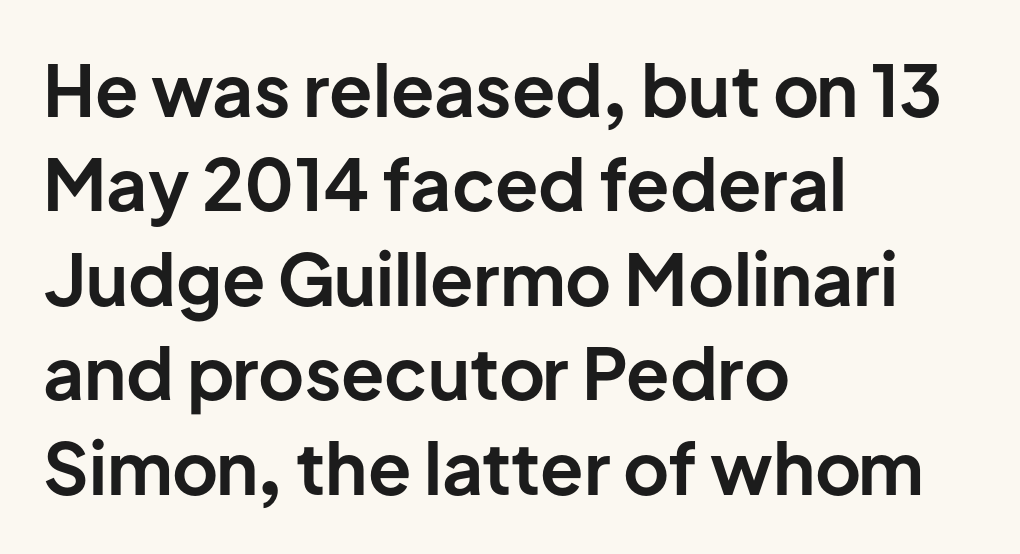
Q: Is the text bold? A: Yes.
Q: Is the text italic (slanted)? A: No, it is upright.
Q: Is the typeface a serif or a sans-serif typeface? A: Sans-serif.
Q: Is the text underlined? A: No.
Q: How is the paragraph aligned? A: Left-aligned.
Q: Is the spacing between letters normal or unusually wide? A: Normal.
Q: Is the spacing between lines tight, normal or loose? A: Normal.
Q: Width (condensed, normal, or wide)? A: Normal.
Q: Stroke contrast? A: Low.
Q: x-height? A: Medium.
Q: Monospaced? A: No.
